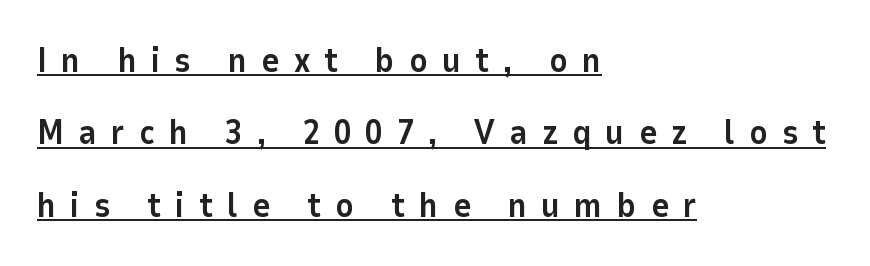
Q: Is the text bold? A: Yes.
Q: Is the text italic (slanted)? A: No, it is upright.
Q: Is the typeface a serif or a sans-serif typeface? A: Sans-serif.
Q: Is the text underlined? A: Yes.
Q: How is the paragraph aligned? A: Left-aligned.
Q: Is the spacing between letters normal or unusually wide? A: Unusually wide.
Q: Is the spacing between lines tight, normal or loose? A: Loose.
Q: Width (condensed, normal, or wide)? A: Normal.
Q: Stroke contrast? A: Low.
Q: x-height? A: Medium.
Q: Monospaced? A: No.
